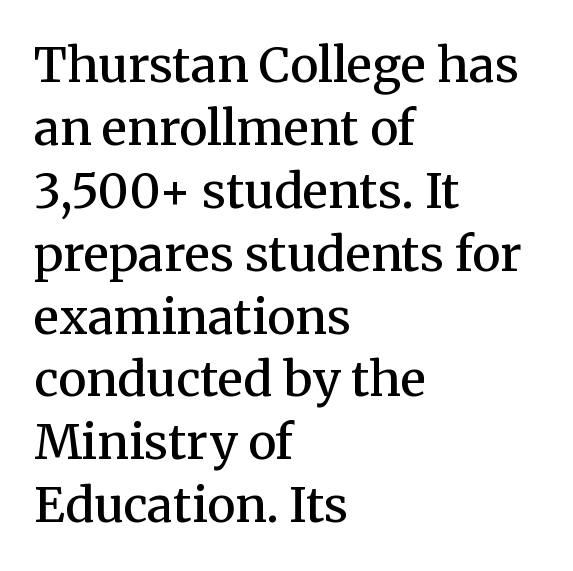
The image shows 48 px semibold serif type, upright; set left-aligned, normal line spacing (1.31x), normal letter spacing, not underlined; medium stroke contrast and a medium x-height.
